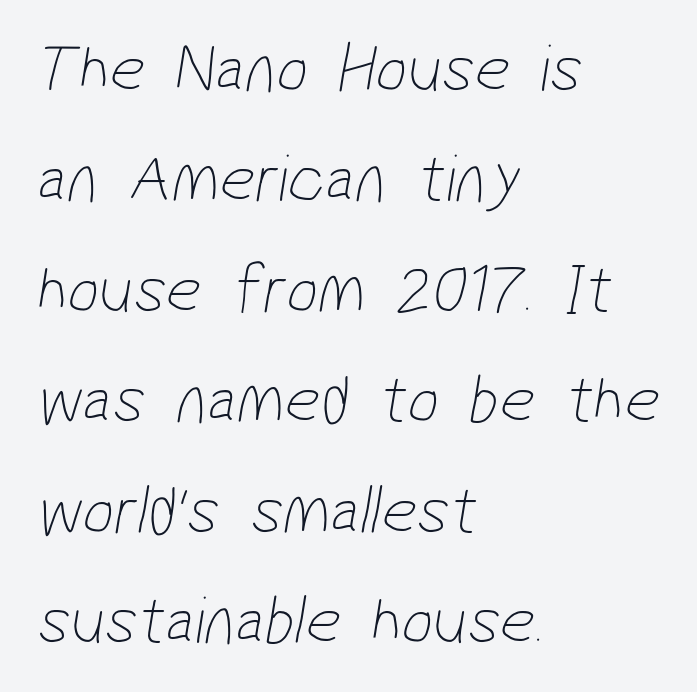
{"serif": "no", "bold": "no", "weight": "thin", "width": "condensed", "stroke_contrast": "low", "x_height": "medium", "monospaced": "no", "underline": "no", "align": "left", "line_spacing": "normal", "line_spacing_ratio": 1.6, "letter_spacing": "normal", "letter_spacing_em": 0.0, "glyph_px": 69}
